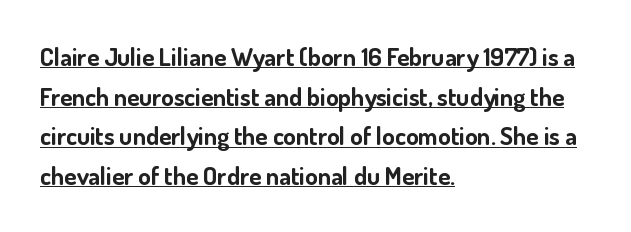
Q: Is the text bold? A: Yes.
Q: Is the text italic (slanted)? A: No, it is upright.
Q: Is the text underlined? A: Yes.
Q: How is the paragraph aligned? A: Left-aligned.
Q: Is the spacing between letters normal or unusually wide? A: Normal.
Q: Is the spacing between lines tight, normal or loose? A: Normal.
